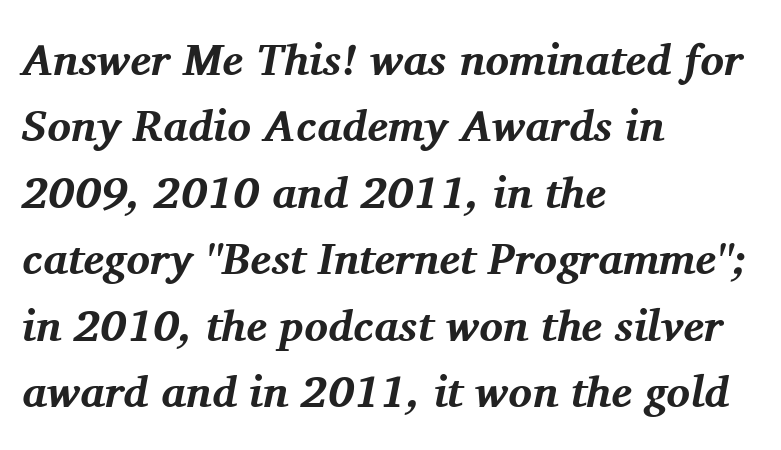
The image shows 44 px bold serif type, italic (leaning right); set left-aligned, normal line spacing (1.51x), normal letter spacing, not underlined; medium stroke contrast and a medium x-height.
